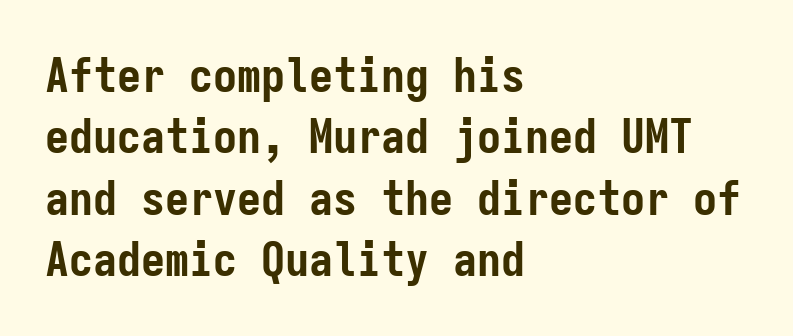
The image shows 48 px semibold, condensed sans-serif type, upright, monospaced; set left-aligned, normal line spacing (1.28x), normal letter spacing, not underlined; low stroke contrast and a medium x-height.
